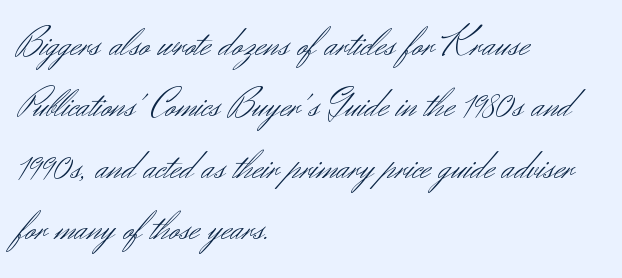
Q: Is the text bold? A: No.
Q: Is the text italic (slanted)? A: Yes.
Q: Is the typeface a serif or a sans-serif typeface? A: Sans-serif.
Q: Is the text underlined? A: No.
Q: How is the paragraph aligned? A: Left-aligned.
Q: Is the spacing between letters normal or unusually wide? A: Normal.
Q: Is the spacing between lines tight, normal or loose? A: Normal.
Q: Width (condensed, normal, or wide)? A: Normal.
Q: Stroke contrast? A: Medium.
Q: x-height? A: Small.
Q: Monospaced? A: No.
